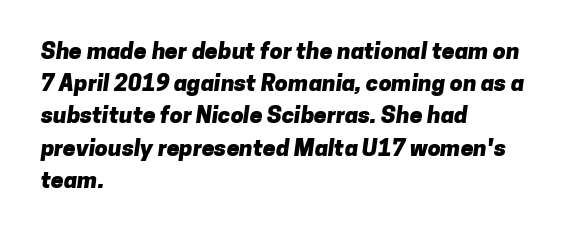
{"bold": "yes", "underline": "no", "align": "left", "line_spacing": "normal", "line_spacing_ratio": 1.4, "letter_spacing": "normal", "letter_spacing_em": 0.0, "glyph_px": 23}
